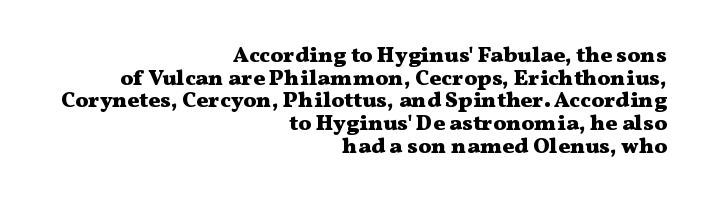
The image shows 22 px bold type, upright; set right-aligned, tight line spacing (1.03x), normal letter spacing, not underlined.
